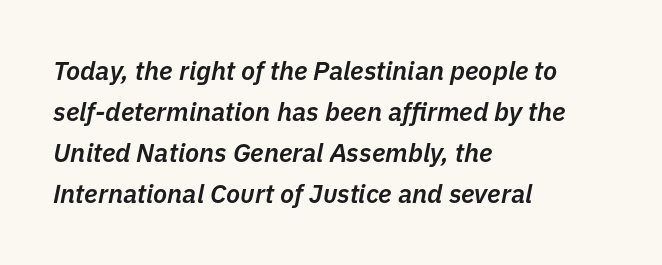
{"italic": "yes", "lean": "right", "slant_degrees": 11, "bold": "semi", "underline": "no", "align": "left", "line_spacing": "normal", "line_spacing_ratio": 1.58, "letter_spacing": "normal", "letter_spacing_em": 0.0, "glyph_px": 26}
